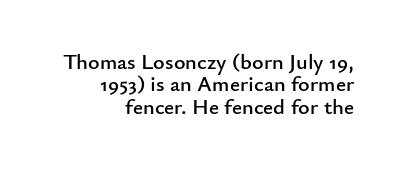
{"italic": "no", "underline": "no", "align": "right", "line_spacing": "tight", "line_spacing_ratio": 1.02, "letter_spacing": "normal", "letter_spacing_em": 0.0, "glyph_px": 22}
